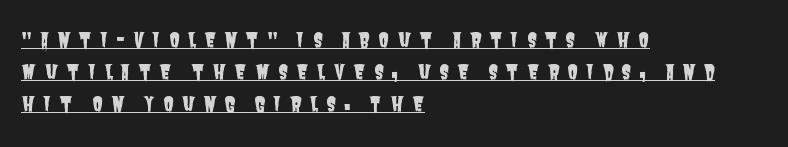
{"underline": "yes", "align": "left", "line_spacing": "normal", "line_spacing_ratio": 1.61, "letter_spacing": "wide", "letter_spacing_em": 0.39, "glyph_px": 20}
